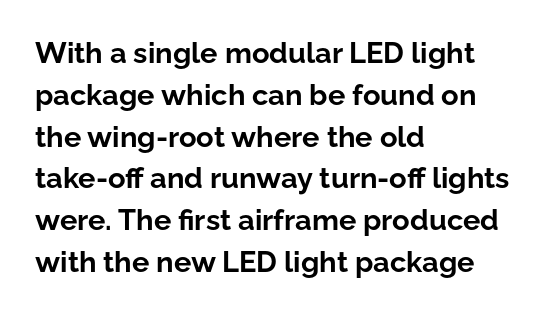
{"serif": "no", "italic": "no", "bold": "yes", "weight": "bold", "width": "normal", "stroke_contrast": "low", "x_height": "medium", "monospaced": "no", "underline": "no", "align": "left", "line_spacing": "normal", "line_spacing_ratio": 1.44, "letter_spacing": "normal", "letter_spacing_em": 0.0, "glyph_px": 29}
